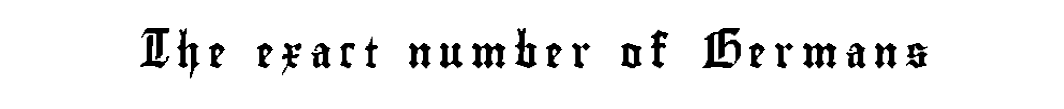
The image shows 30 px condensed sans-serif type, upright; set unusually wide letter spacing (+0.25 em), not underlined; low stroke contrast and a small x-height.
